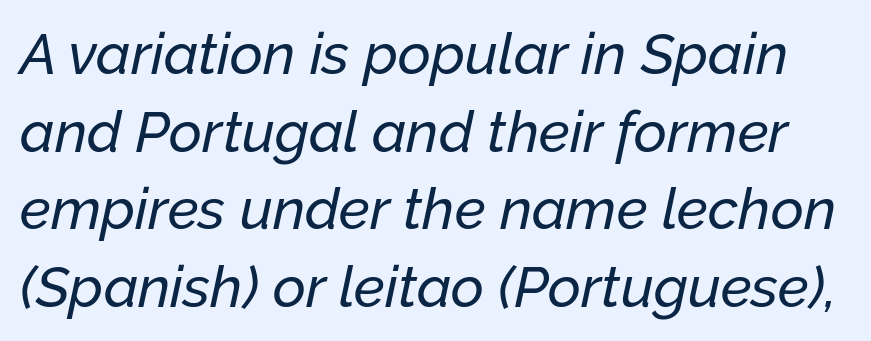
The image shows 57 px text type, italic (leaning right); set normal line spacing (1.36x), normal letter spacing, not underlined; low stroke contrast and a medium x-height.
